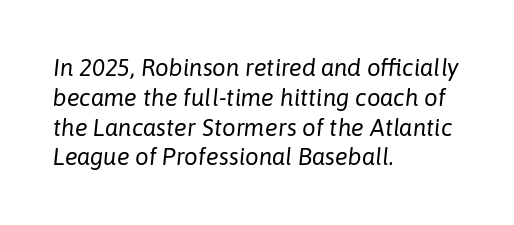
The image shows 24 px text type, italic (leaning right); set left-aligned, line spacing 1.24x, normal letter spacing, not underlined.
